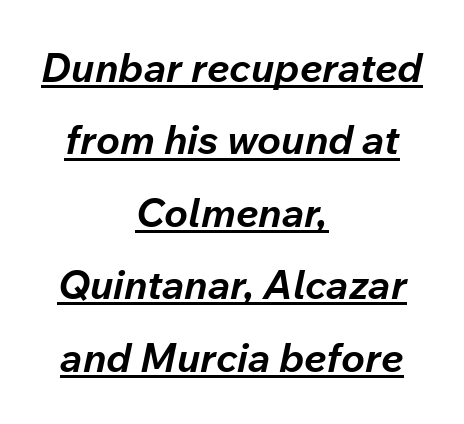
The image shows 40 px bold type, italic (leaning right); set centered, line spacing 1.81x, normal letter spacing, underlined; low stroke contrast and a medium x-height.
